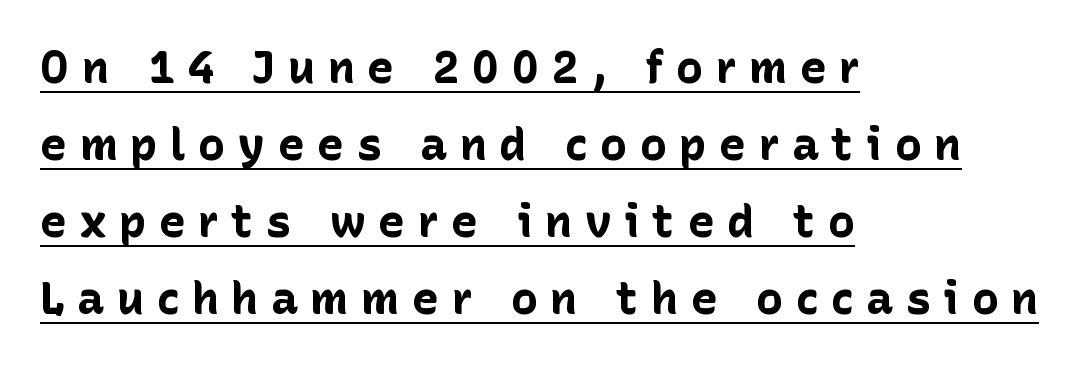
The image shows 45 px bold sans-serif type, upright; set left-aligned, line spacing 1.71x, unusually wide letter spacing (+0.28 em), underlined; low stroke contrast and a medium x-height.
